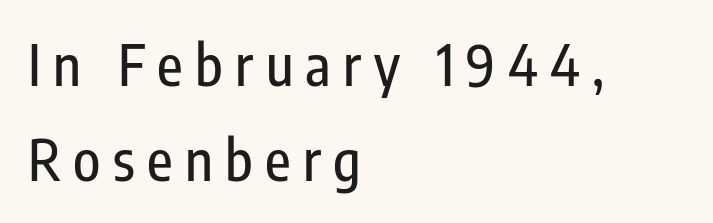
The image shows 56 px condensed sans-serif type, upright; set left-aligned, normal line spacing (1.7x), unusually wide letter spacing (+0.22 em), not underlined; low stroke contrast and a medium x-height.
